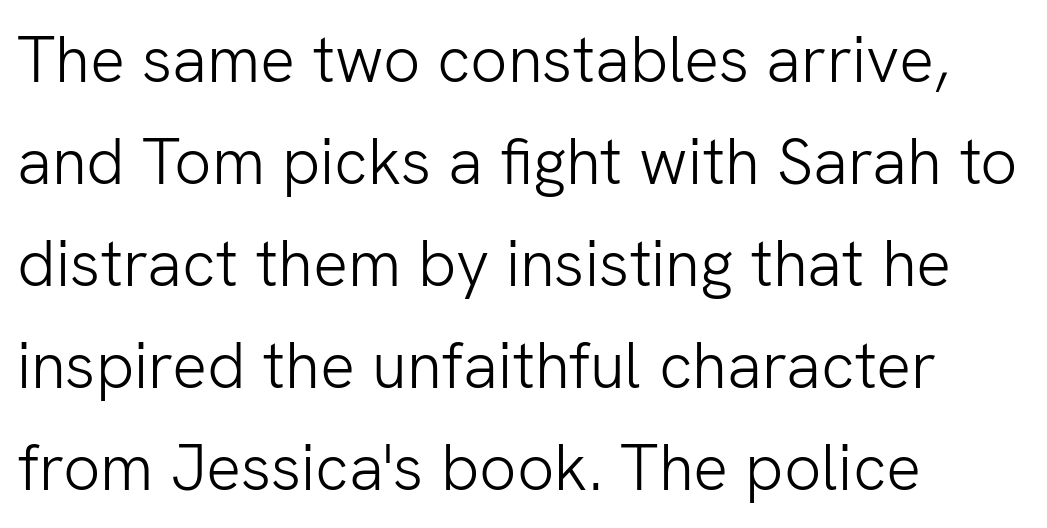
Q: Is the text bold? A: No.
Q: Is the text italic (slanted)? A: No, it is upright.
Q: Is the typeface a serif or a sans-serif typeface? A: Sans-serif.
Q: Is the text underlined? A: No.
Q: How is the paragraph aligned? A: Left-aligned.
Q: Is the spacing between letters normal or unusually wide? A: Normal.
Q: Is the spacing between lines tight, normal or loose? A: Normal.
Q: Width (condensed, normal, or wide)? A: Normal.
Q: Stroke contrast? A: Low.
Q: x-height? A: Medium.
Q: Monospaced? A: No.
